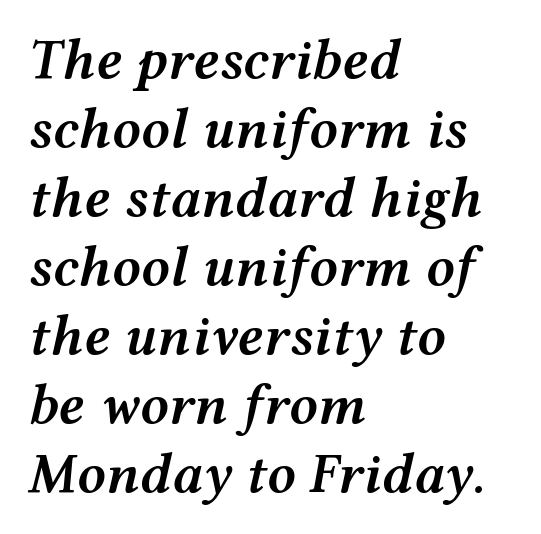
Q: Is the text bold? A: Semi-bold.
Q: Is the text italic (slanted)? A: Yes, it leans right by about 12 degrees.
Q: Is the text underlined? A: No.
Q: How is the paragraph aligned? A: Left-aligned.
Q: Is the spacing between letters normal or unusually wide? A: Normal.
Q: Width (condensed, normal, or wide)? A: Wide.
Q: Stroke contrast? A: Medium.
Q: x-height? A: Medium.
Q: Monospaced? A: No.
